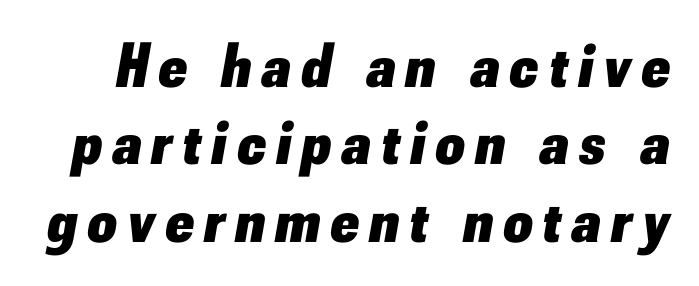
Q: Is the text bold? A: Yes.
Q: Is the text italic (slanted)? A: Yes, it leans right by about 10 degrees.
Q: Is the text underlined? A: No.
Q: Width (condensed, normal, or wide)? A: Normal.
Q: Stroke contrast? A: Low.
Q: x-height? A: Small.
Q: Monospaced? A: No.
